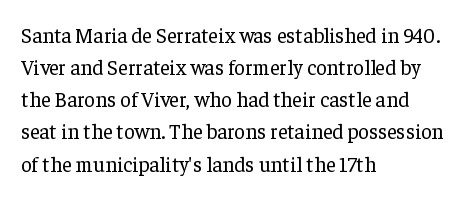
Q: Is the text bold? A: No.
Q: Is the text italic (slanted)? A: No, it is upright.
Q: Is the text underlined? A: No.
Q: How is the paragraph aligned? A: Left-aligned.
Q: Is the spacing between letters normal or unusually wide? A: Normal.
Q: Is the spacing between lines tight, normal or loose? A: Normal.
